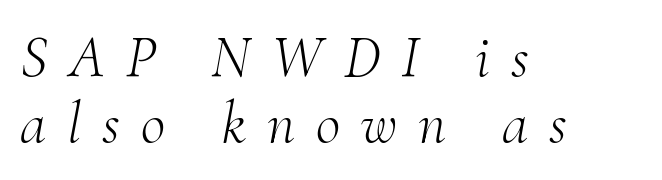
{"serif": "yes", "italic": "yes", "lean": "right", "slant_degrees": 10, "bold": "no", "weight": "light", "width": "normal", "stroke_contrast": "medium", "x_height": "small", "monospaced": "no", "underline": "no", "align": "left", "line_spacing": "tight", "line_spacing_ratio": 1.1, "letter_spacing": "wide", "letter_spacing_em": 0.35, "glyph_px": 60}
